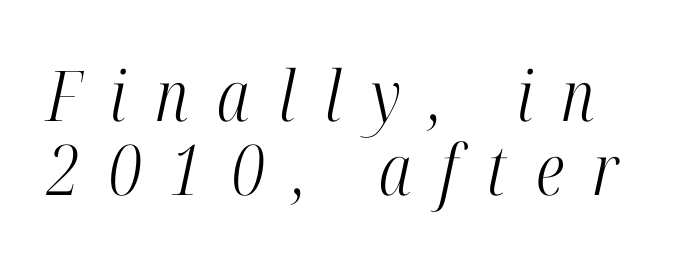
The passage shown stacks its lines with hardly any gap. Letters have the restrained weight of plain body copy at most. Observe the serifs anchoring each vertical stroke in this sample. Varying glyph widths throughout — classic text-font behaviour. Loose tracking; the words dissolve into strings of separated letters. Posture: slanted.
